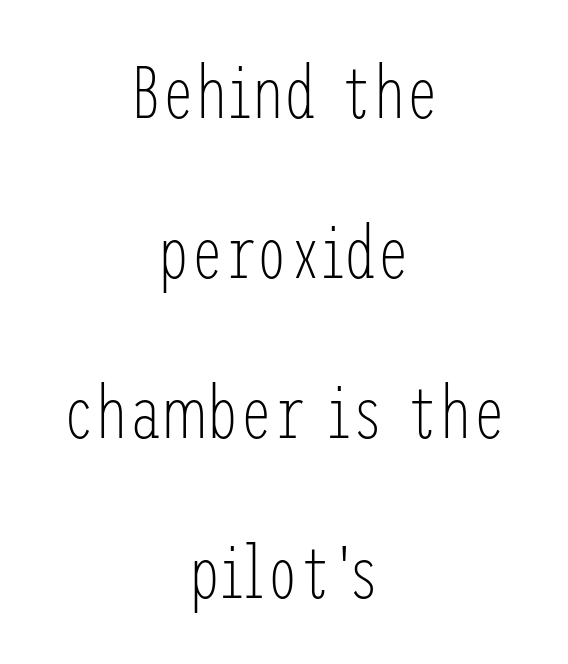
{"serif": "no", "italic": "no", "bold": "no", "weight": "light", "width": "condensed", "stroke_contrast": "low", "x_height": "medium", "underline": "no", "align": "center", "line_spacing": "loose", "line_spacing_ratio": 2.16, "letter_spacing": "normal", "letter_spacing_em": 0.0, "glyph_px": 74}
